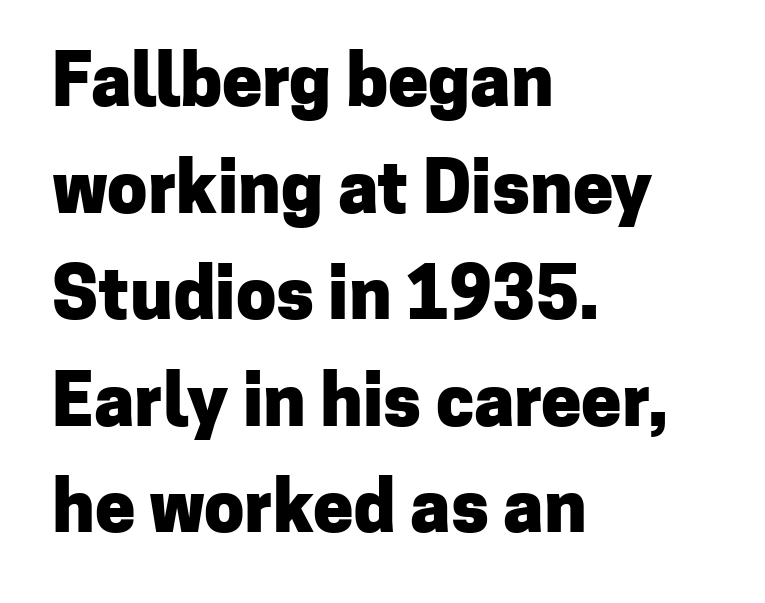
Q: Is the text bold? A: Yes.
Q: Is the text italic (slanted)? A: No, it is upright.
Q: Is the typeface a serif or a sans-serif typeface? A: Sans-serif.
Q: Is the text underlined? A: No.
Q: How is the paragraph aligned? A: Left-aligned.
Q: Is the spacing between letters normal or unusually wide? A: Normal.
Q: Is the spacing between lines tight, normal or loose? A: Normal.
Q: Width (condensed, normal, or wide)? A: Normal.
Q: Stroke contrast? A: Low.
Q: x-height? A: Medium.
Q: Monospaced? A: No.
